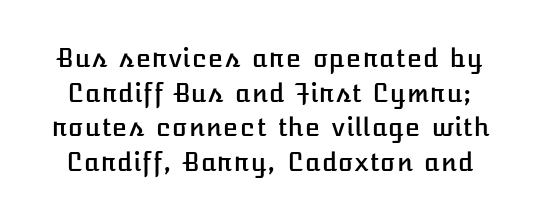
The image shows 25 px text type, upright; set normal line spacing (1.39x), normal letter spacing, not underlined.
